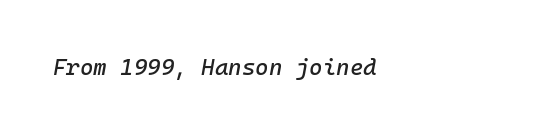
The image shows 23 px text type, italic (leaning right); set normal letter spacing, not underlined.
